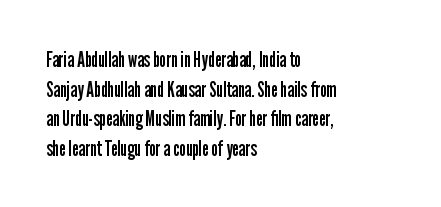
Q: Is the text bold? A: No.
Q: Is the text italic (slanted)? A: No, it is upright.
Q: Is the text underlined? A: No.
Q: How is the paragraph aligned? A: Left-aligned.
Q: Is the spacing between letters normal or unusually wide? A: Normal.
Q: Is the spacing between lines tight, normal or loose? A: Normal.
